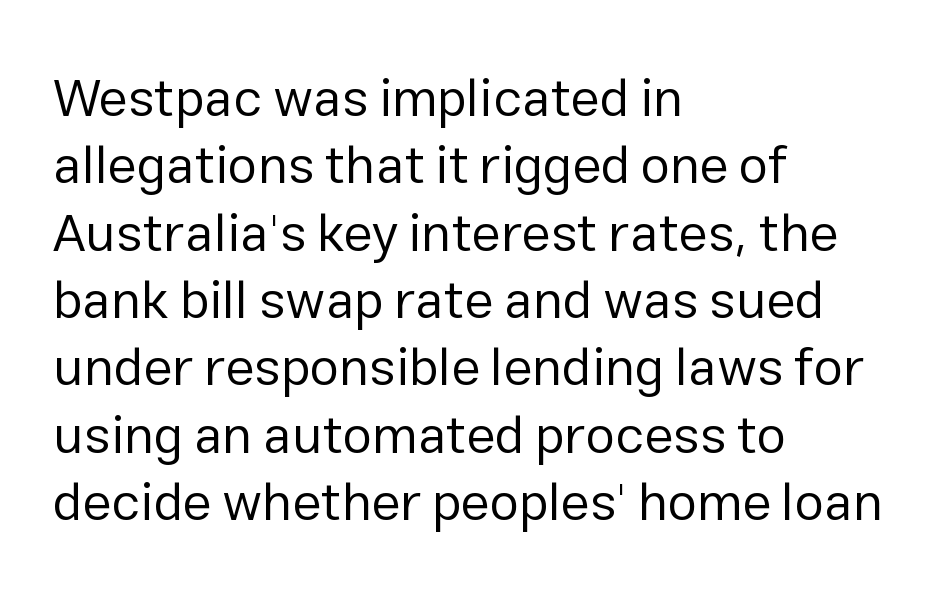
{"serif": "no", "italic": "no", "bold": "no", "weight": "regular", "width": "normal", "stroke_contrast": "low", "x_height": "medium", "monospaced": "no", "underline": "no", "align": "left", "line_spacing": "normal", "line_spacing_ratio": 1.27, "letter_spacing": "normal", "letter_spacing_em": 0.0, "glyph_px": 53}
